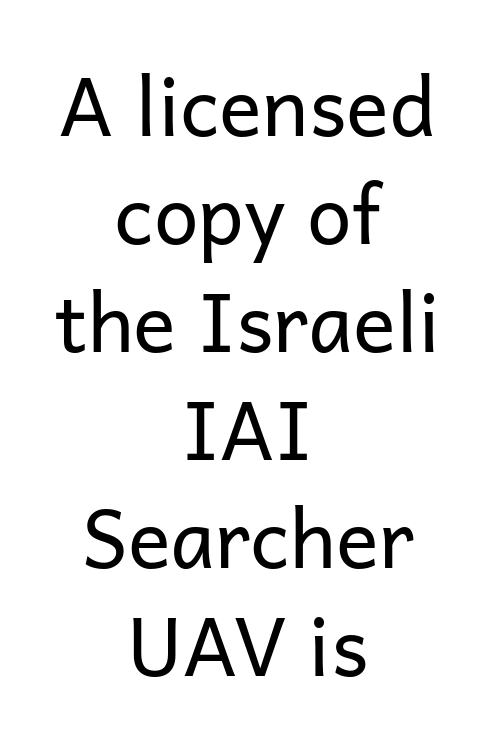
Q: Is the text bold? A: No.
Q: Is the text italic (slanted)? A: No, it is upright.
Q: Is the typeface a serif or a sans-serif typeface? A: Sans-serif.
Q: Is the text underlined? A: No.
Q: How is the paragraph aligned? A: Centered.
Q: Is the spacing between letters normal or unusually wide? A: Normal.
Q: Is the spacing between lines tight, normal or loose? A: Normal.
Q: Width (condensed, normal, or wide)? A: Normal.
Q: Stroke contrast? A: Low.
Q: x-height? A: Medium.
Q: Monospaced? A: No.
